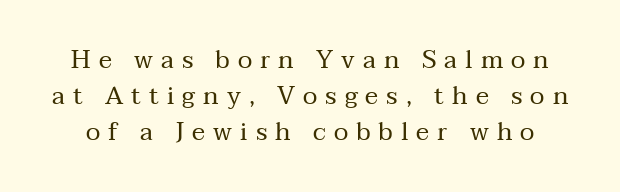
The image shows 25 px text type, upright; set normal line spacing (1.44x), unusually wide letter spacing (+0.32 em), not underlined.
